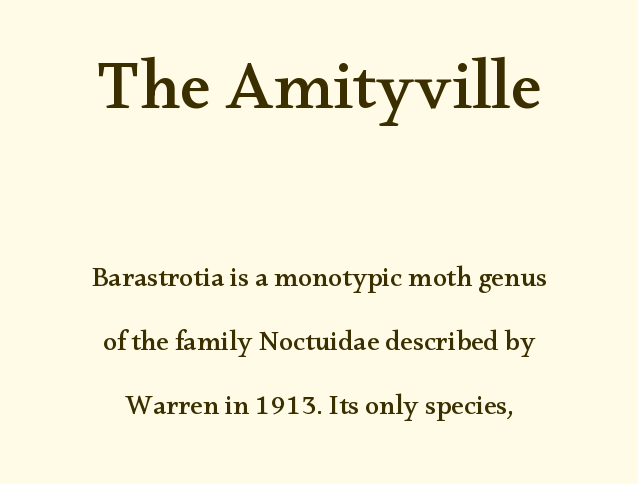
{"serif": "yes", "italic": "no", "width": "wide", "stroke_contrast": "medium", "x_height": "small", "monospaced": "no", "underline": "no", "align": "center", "line_spacing": "loose", "line_spacing_ratio": 2.29, "letter_spacing": "normal", "letter_spacing_em": 0.0, "larger_block": "first", "size_ratio": 2.46, "glyph_px": 69}
